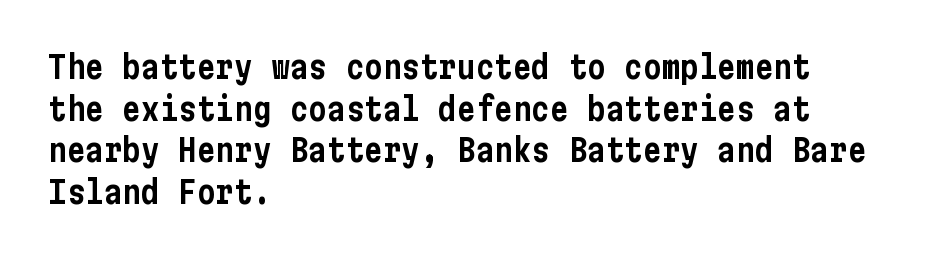
Q: Is the text italic (slanted)? A: No, it is upright.
Q: Is the typeface a serif or a sans-serif typeface? A: Sans-serif.
Q: Is the text underlined? A: No.
Q: How is the paragraph aligned? A: Left-aligned.
Q: Is the spacing between letters normal or unusually wide? A: Normal.
Q: Is the spacing between lines tight, normal or loose? A: Normal.
Q: Width (condensed, normal, or wide)? A: Condensed.
Q: Stroke contrast? A: Low.
Q: x-height? A: Medium.
